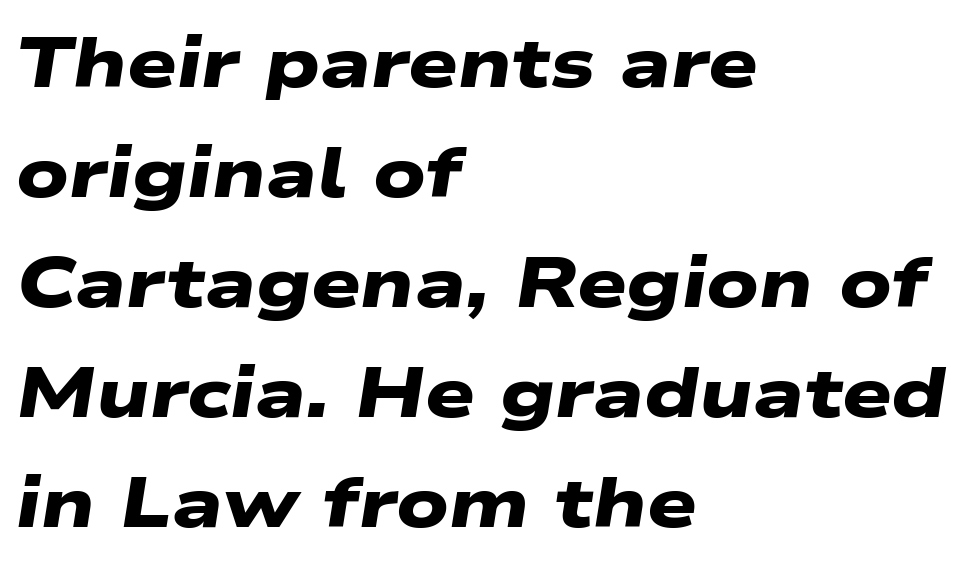
A student would call this left alignment; a typographer would say flush left, rag right. Is this a fixed-width face? No — the glyphs have proportional, varying widths. A clean baseline with only descenders dipping below it. The vertical gap from one line to the next is medium. Pretty heavy lettering here — definitely bold. The rendering shows plain stroke endings on the letterforms — a sans-serif design.
